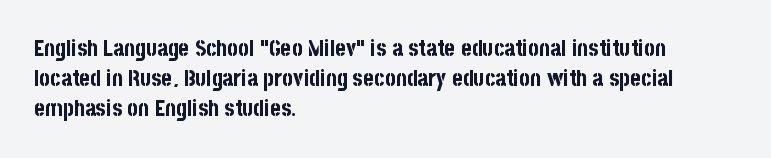
Designer's note — italics off, roman on. Clear beneath every line of the passage. Set as a true bold cut, around the 700 mark. How would I describe the line gaps? Plain and ordinary.
